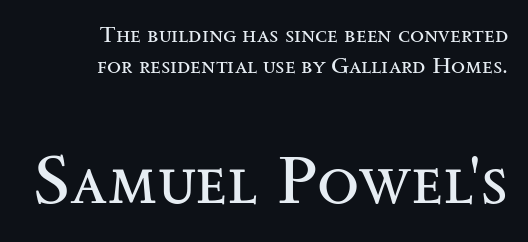
Counters stay open thanks to moderate or lighter strokes. This is the regular roman posture of the typeface. Quick note: underline off. The horizontal fit of the characters is conventional and even.
